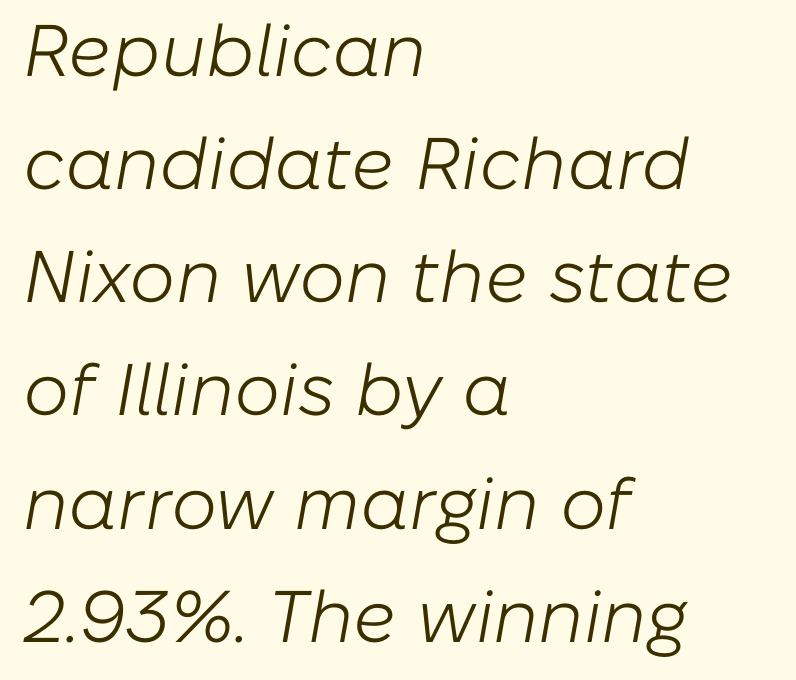
Think of a printed novel: that variable character pitch is what you see here. Stroke thickness stays within the range of a standard reading face or lighter. The letterforms sit shoulder to shoulder at normal distance. Interline gaps are of average width in this sample.
